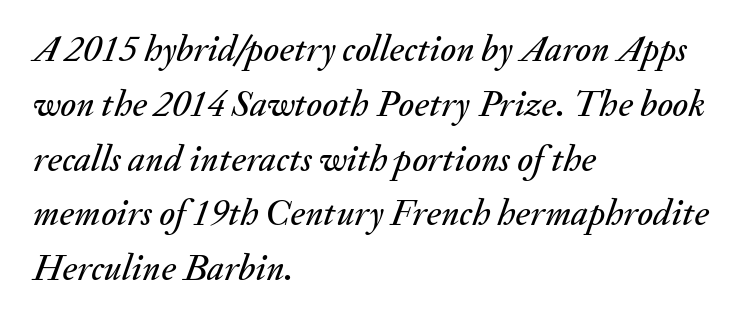
The letterforms sit shoulder to shoulder at normal distance. Do the characters align in a grid? No, the font is proportional. Nobody drew a line under any word here. Vertical spacing — default.
